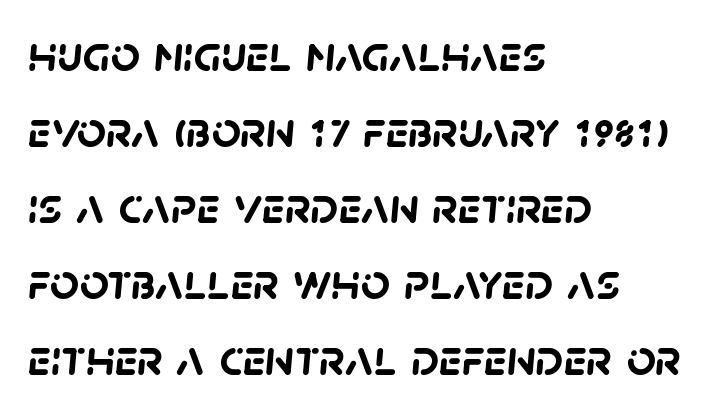
Letterform terminals end flat and unadorned throughout the passage. Does the copy run flush right? No — it runs flush left. Default kerning and tracking; the words read as compact shapes. These lines are rendered in a variable-pitch font. Underline: absent. If you measured baseline to baseline, you'd find a middling distance.
